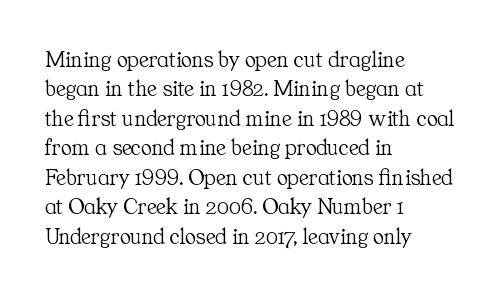
Q: Is the text bold? A: No.
Q: Is the text italic (slanted)? A: No, it is upright.
Q: Is the text underlined? A: No.
Q: How is the paragraph aligned? A: Left-aligned.
Q: Is the spacing between letters normal or unusually wide? A: Normal.
Q: Is the spacing between lines tight, normal or loose? A: Normal.
